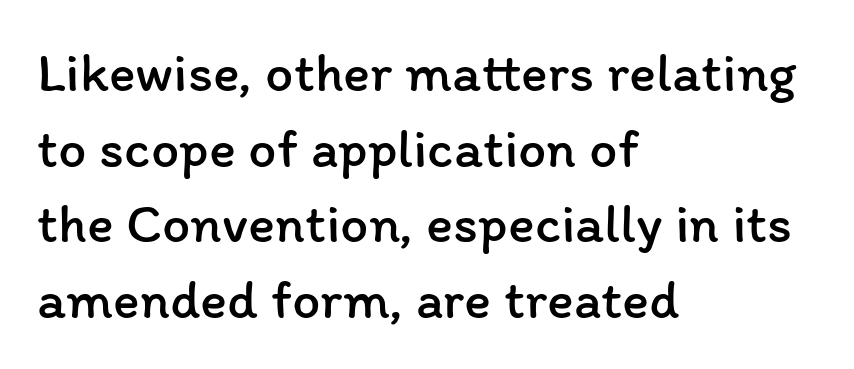
{"italic": "no", "bold": "no", "weight": "regular", "width": "normal", "stroke_contrast": "low", "x_height": "medium", "monospaced": "no", "underline": "no", "align": "left", "line_spacing": "normal", "line_spacing_ratio": 1.35, "letter_spacing": "normal", "letter_spacing_em": 0.0, "glyph_px": 56}
